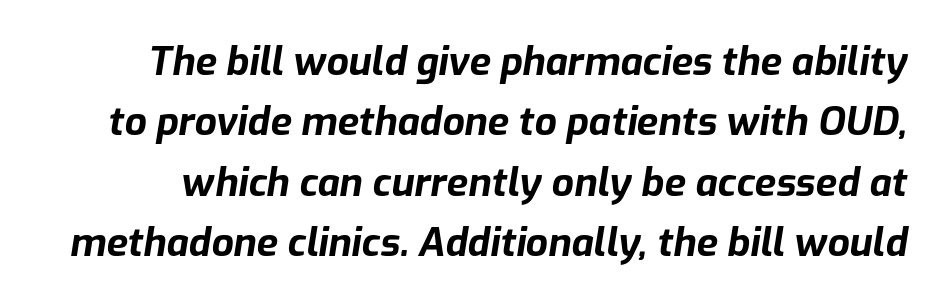
{"italic": "yes", "lean": "right", "slant_degrees": 9, "bold": "yes", "weight": "bold", "width": "normal", "stroke_contrast": "low", "x_height": "medium", "monospaced": "no", "underline": "no", "line_spacing": "normal", "line_spacing_ratio": 1.55, "letter_spacing": "normal", "letter_spacing_em": 0.0, "glyph_px": 39}
